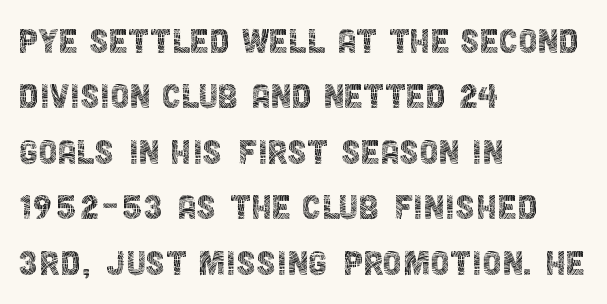
The image shows 43 px thin, condensed sans-serif type, upright; set left-aligned, normal line spacing (1.29x), normal letter spacing, not underlined; a large x-height.
